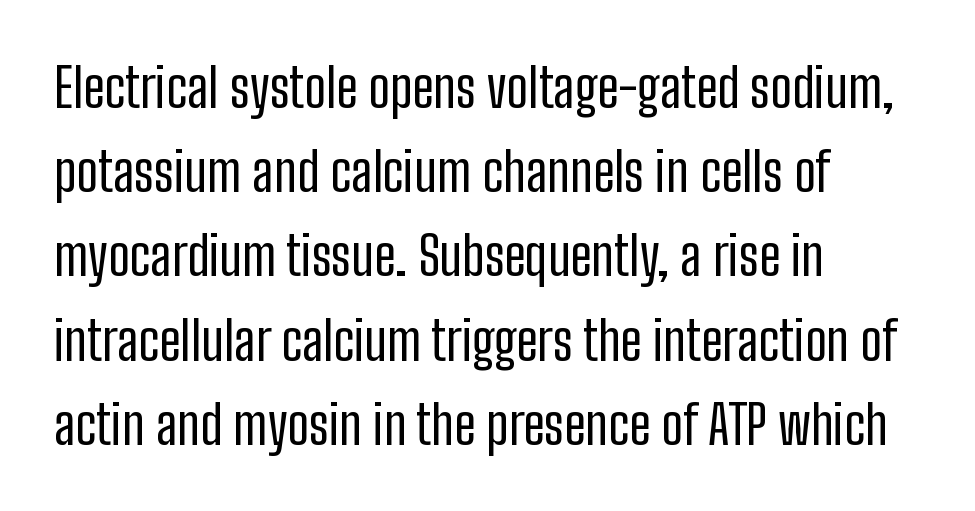
{"serif": "no", "italic": "no", "bold": "no", "weight": "regular", "width": "condensed", "stroke_contrast": "low", "x_height": "medium", "monospaced": "no", "underline": "no", "align": "left", "line_spacing": "normal", "line_spacing_ratio": 1.56, "letter_spacing": "normal", "letter_spacing_em": 0.0, "glyph_px": 54}
